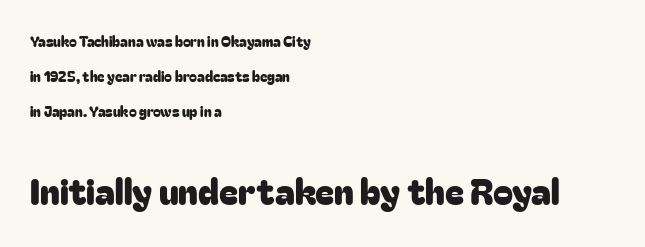
This rendering leaves character spacing at its baseline value. The rendering enlarges the type as you move from the upper chunk to the lower. Observe the absence of serifs on each vertical stroke in this sample. The typography opts for an upright posture over an oblique one. Only glyphs here, with clear space below each row.
